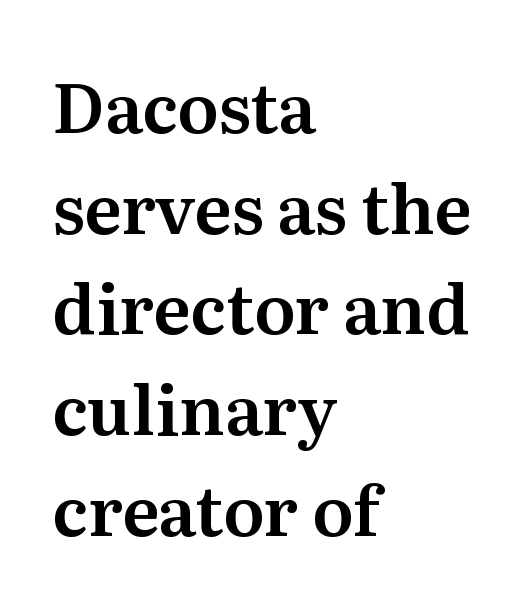
The image shows 68 px serif type, upright; set left-aligned, normal line spacing (1.48x), normal letter spacing, not underlined; medium stroke contrast and a medium x-height.
